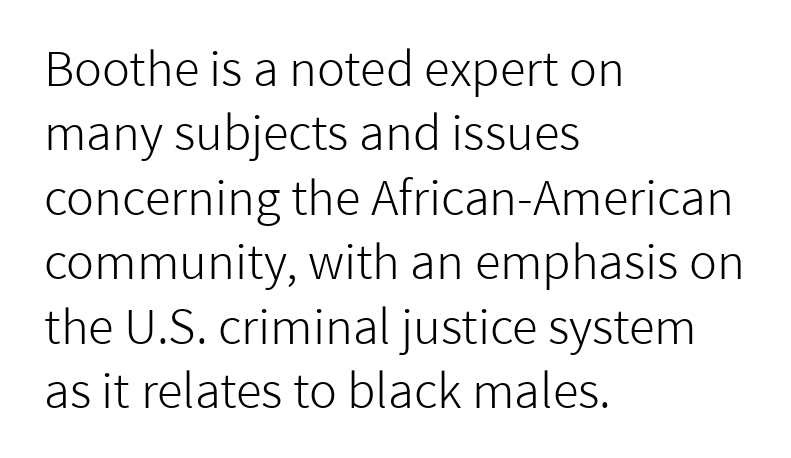
Q: Is the text bold? A: No.
Q: Is the text italic (slanted)? A: No, it is upright.
Q: Is the typeface a serif or a sans-serif typeface? A: Sans-serif.
Q: Is the text underlined? A: No.
Q: How is the paragraph aligned? A: Left-aligned.
Q: Is the spacing between letters normal or unusually wide? A: Normal.
Q: Is the spacing between lines tight, normal or loose? A: Normal.
Q: Width (condensed, normal, or wide)? A: Normal.
Q: Stroke contrast? A: Low.
Q: x-height? A: Medium.
Q: Monospaced? A: No.
